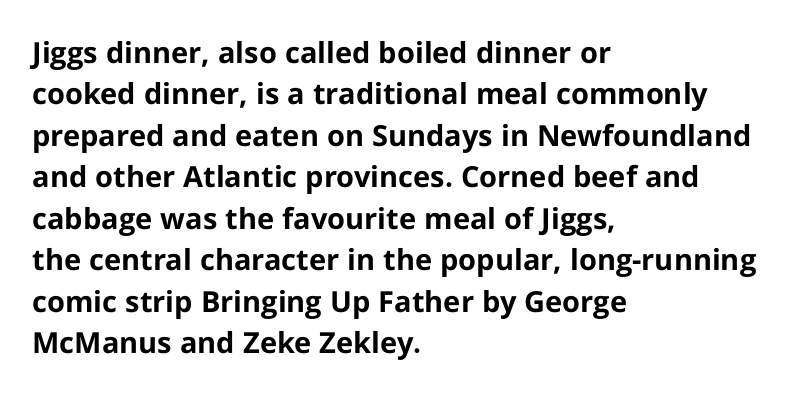
Layout note: lines flush left. Ordinary non-slanted type is in use. Look at the bottom of the vertical strokes: they stop flat, with no serifs. The letters sit at their default tracking, neither squeezed nor spread. Quick note: underline off.
